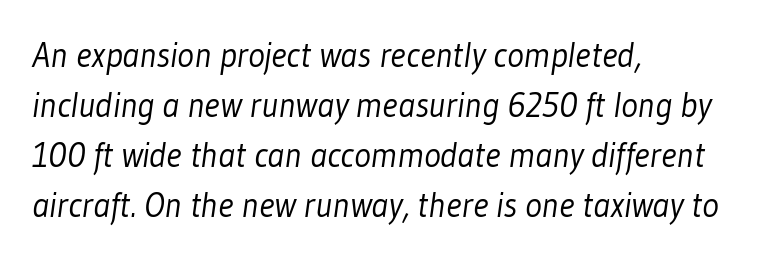
The image shows 35 px light, condensed sans-serif type; set left-aligned, normal line spacing (1.43x), normal letter spacing, not underlined; low stroke contrast and a medium x-height.
